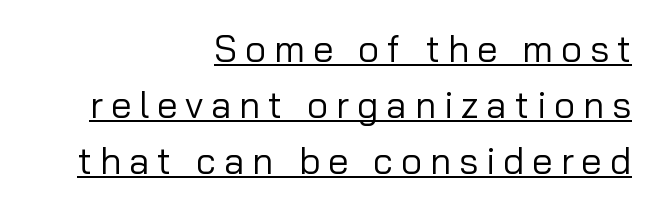
Q: Is the text bold? A: No.
Q: Is the text italic (slanted)? A: No, it is upright.
Q: Is the typeface a serif or a sans-serif typeface? A: Sans-serif.
Q: Is the text underlined? A: Yes.
Q: How is the paragraph aligned? A: Right-aligned.
Q: Is the spacing between letters normal or unusually wide? A: Unusually wide.
Q: Is the spacing between lines tight, normal or loose? A: Normal.
Q: Width (condensed, normal, or wide)? A: Normal.
Q: Stroke contrast? A: Low.
Q: x-height? A: Medium.
Q: Monospaced? A: No.
